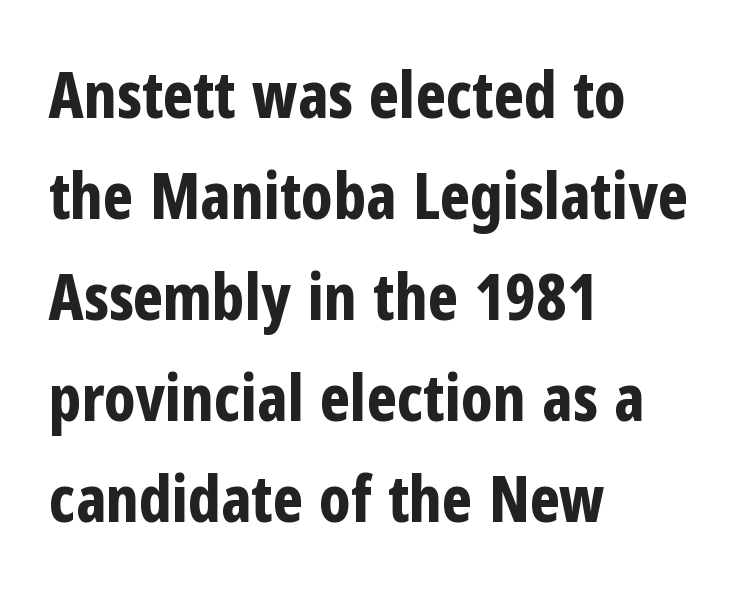
The area under the type is left untouched. Weight check: bold — yes, fully. Caption: multi-line text, flush left, ragged right. The designer left line spacing at the default. These lines are rendered in a variable-pitch font. Posture: vertical.
